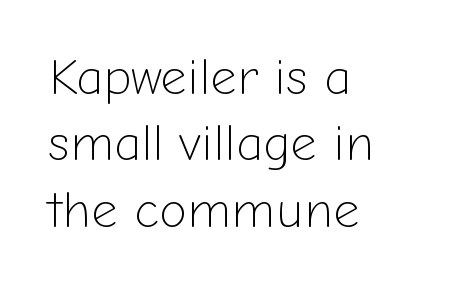
{"serif": "no", "italic": "no", "bold": "no", "weight": "light", "width": "normal", "stroke_contrast": "low", "x_height": "medium", "monospaced": "no", "underline": "no", "align": "left", "line_spacing": "normal", "line_spacing_ratio": 1.3, "letter_spacing": "normal", "letter_spacing_em": 0.0, "glyph_px": 51}
